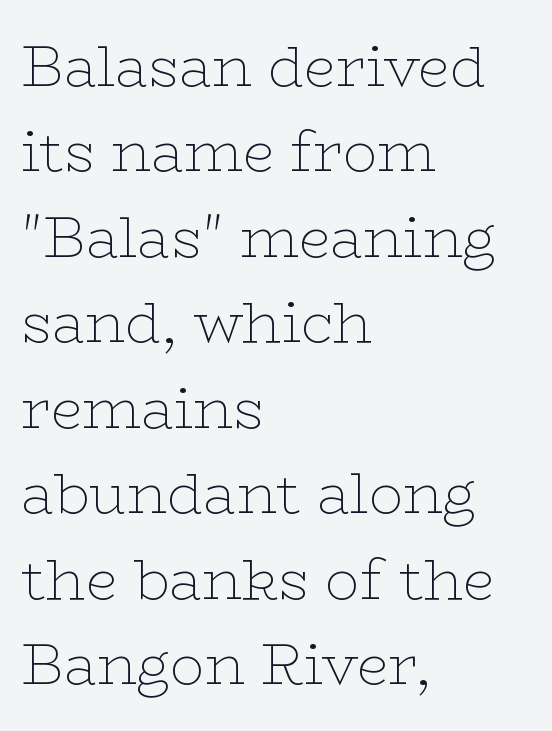
The image shows 57 px thin, wide serif type, upright; set left-aligned, normal line spacing (1.5x), normal letter spacing, not underlined; low stroke contrast and a medium x-height.
